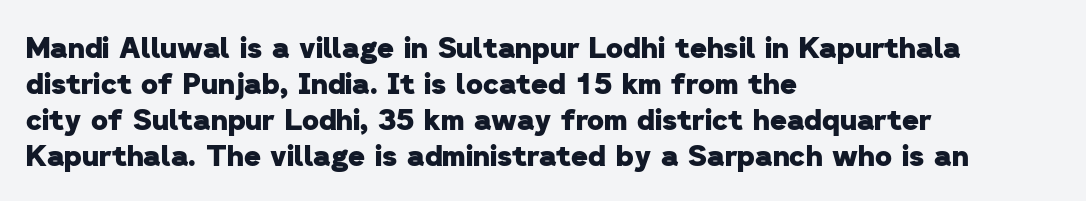
The image shows 29 px heavy sans-serif type; set left-aligned, line spacing 1.24x, normal letter spacing, not underlined; low stroke contrast and a medium x-height.
